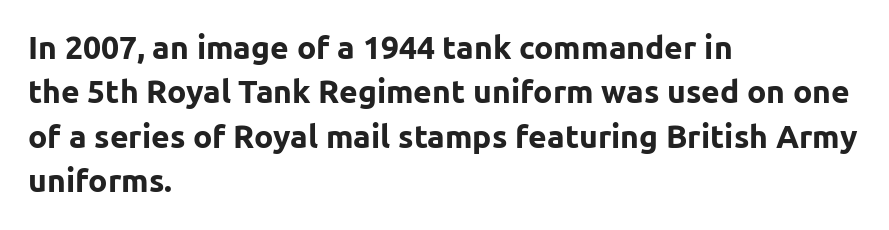
Q: Is the text bold? A: Yes.
Q: Is the text italic (slanted)? A: No, it is upright.
Q: Is the typeface a serif or a sans-serif typeface? A: Sans-serif.
Q: Is the text underlined? A: No.
Q: How is the paragraph aligned? A: Left-aligned.
Q: Is the spacing between letters normal or unusually wide? A: Normal.
Q: Is the spacing between lines tight, normal or loose? A: Normal.
Q: Width (condensed, normal, or wide)? A: Normal.
Q: Stroke contrast? A: Low.
Q: x-height? A: Medium.
Q: Monospaced? A: No.
